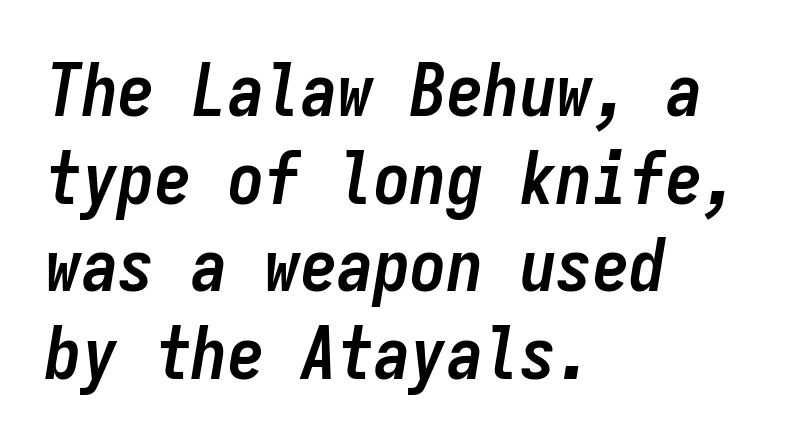
The image shows 73 px semibold, condensed type, italic (leaning right), monospaced; set left-aligned, line spacing 1.2x, normal letter spacing, not underlined; low stroke contrast and a medium x-height.
